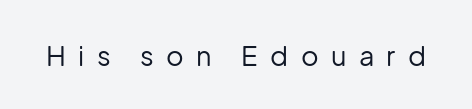
Q: Is the text bold? A: No.
Q: Is the text italic (slanted)? A: No, it is upright.
Q: Is the text underlined? A: No.
Q: Is the spacing between letters normal or unusually wide? A: Unusually wide.
